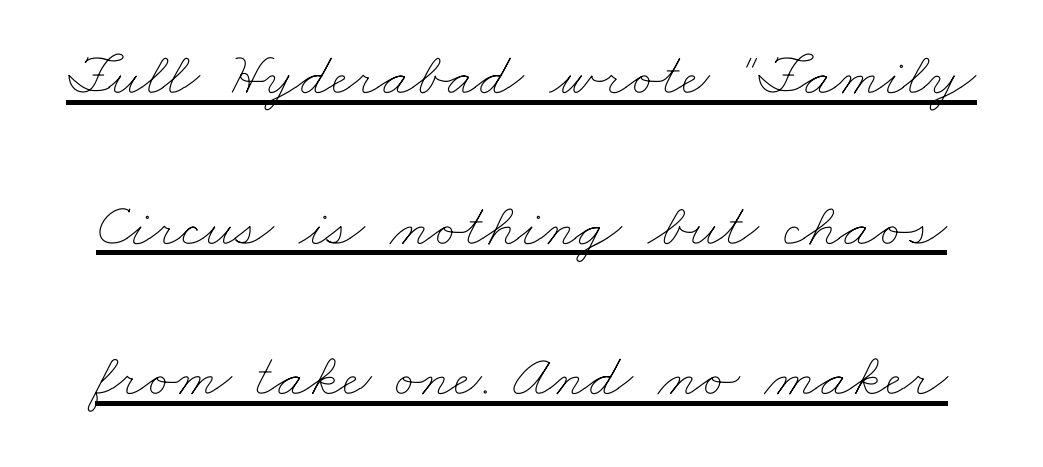
The image shows 62 px thin, wide type; set loose line spacing (2.43x), normal letter spacing, underlined; low stroke contrast and a small x-height.
